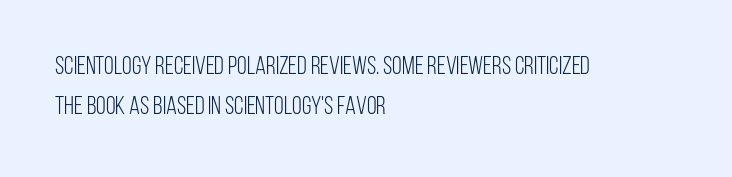
{"italic": "no", "bold": "no", "underline": "no", "align": "left", "line_spacing": "normal", "line_spacing_ratio": 1.61, "letter_spacing": "normal", "letter_spacing_em": 0.0, "glyph_px": 25}
